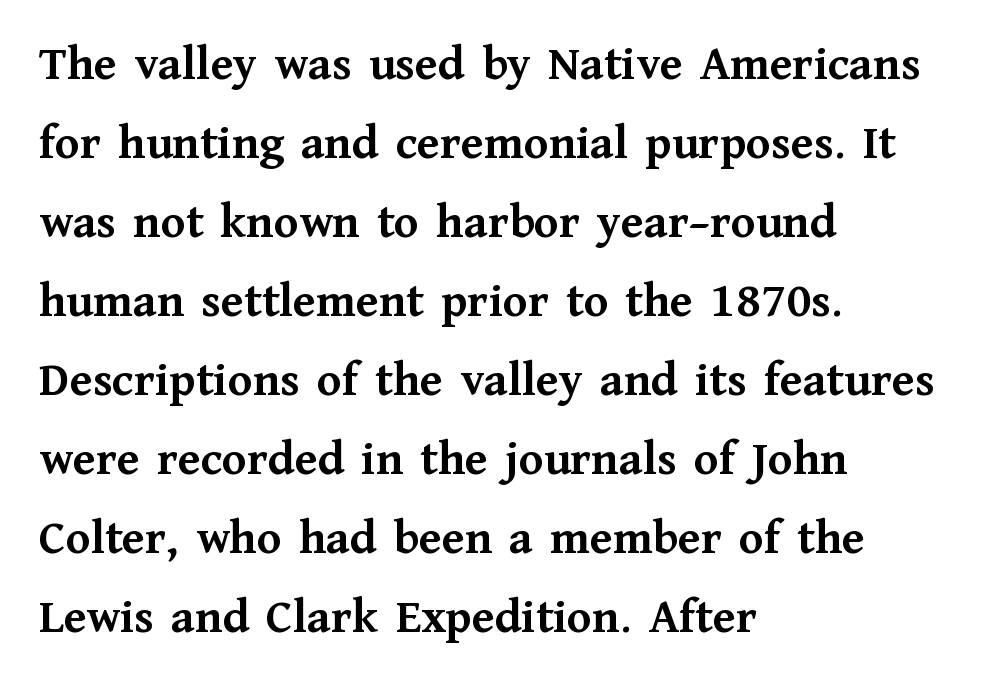
Q: Is the text bold? A: Yes.
Q: Is the text italic (slanted)? A: No, it is upright.
Q: Is the typeface a serif or a sans-serif typeface? A: Serif.
Q: Is the text underlined? A: No.
Q: How is the paragraph aligned? A: Left-aligned.
Q: Is the spacing between letters normal or unusually wide? A: Normal.
Q: Is the spacing between lines tight, normal or loose? A: Normal.
Q: Width (condensed, normal, or wide)? A: Normal.
Q: Stroke contrast? A: Medium.
Q: x-height? A: Medium.
Q: Monospaced? A: No.
